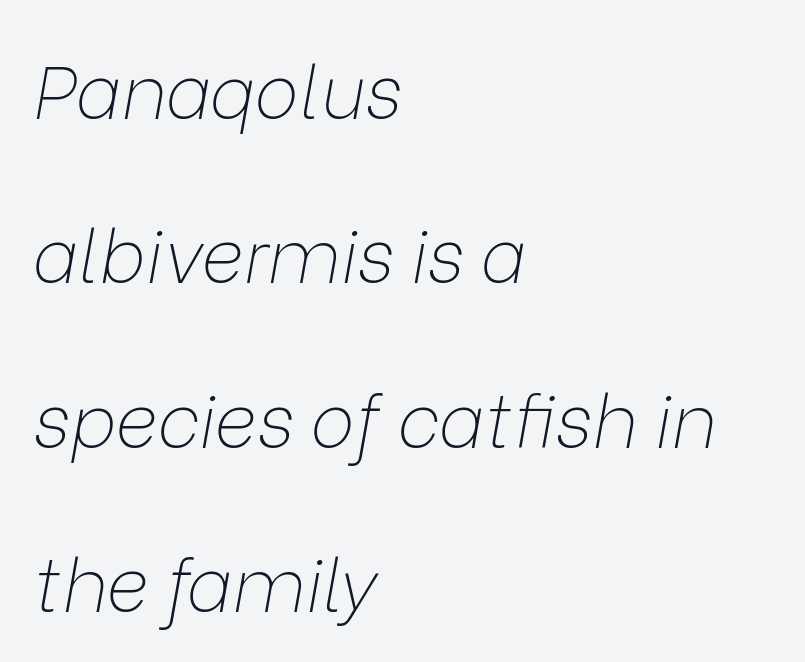
How would I describe the line gaps? Wide and relaxed. You can tell it's italic because the verticals aren't actually vertical. Here the glyphs are tracked normally, forming tight word shapes. The paragraph has a hard left edge and a soft right edge.
